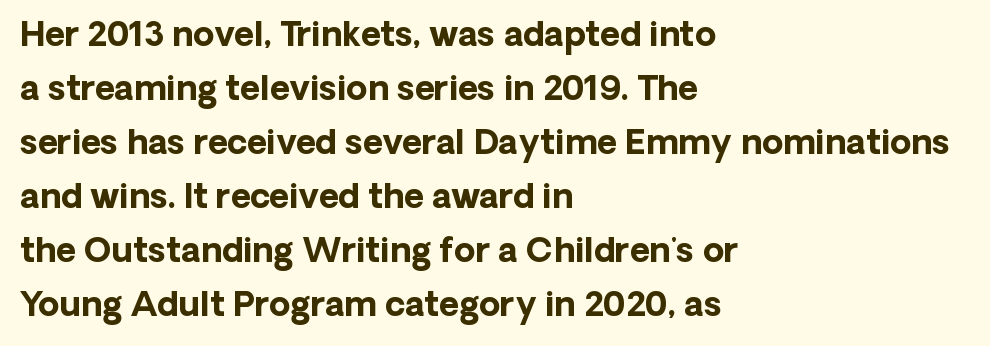
{"serif": "no", "italic": "no", "bold": "yes", "weight": "bold", "width": "normal", "stroke_contrast": "low", "x_height": "medium", "monospaced": "no", "underline": "no", "align": "left", "line_spacing": "normal", "line_spacing_ratio": 1.59, "letter_spacing": "normal", "letter_spacing_em": 0.0, "glyph_px": 34}
